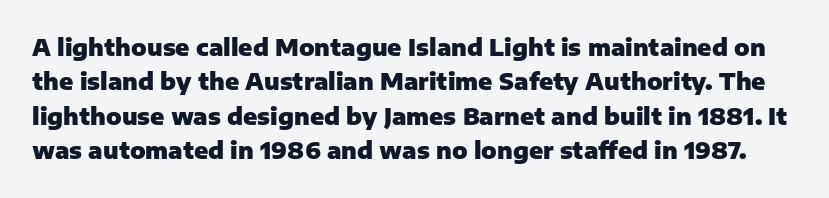
The words here are not underlined. The passage shown is emphatically bold. Ordinary non-slanted type is in use. What's the leading like? Ordinary, nothing unusual. Tracking value appears to be zero — textbook default spacing.
